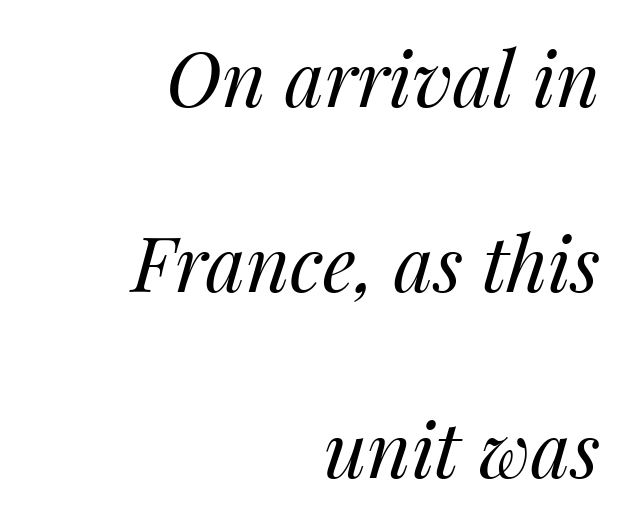
The image shows 76 px regular-weight type, italic (leaning right); set right-aligned, loose line spacing (2.44x), normal letter spacing, not underlined; medium stroke contrast and a medium x-height.
